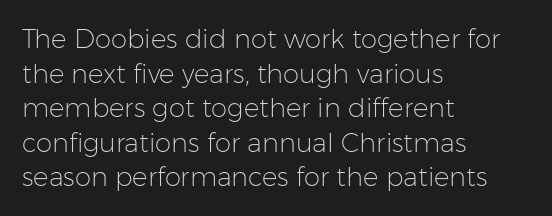
{"italic": "no", "bold": "no", "underline": "no", "align": "left", "line_spacing": "normal", "line_spacing_ratio": 1.33, "letter_spacing": "normal", "letter_spacing_em": 0.0, "glyph_px": 26}
